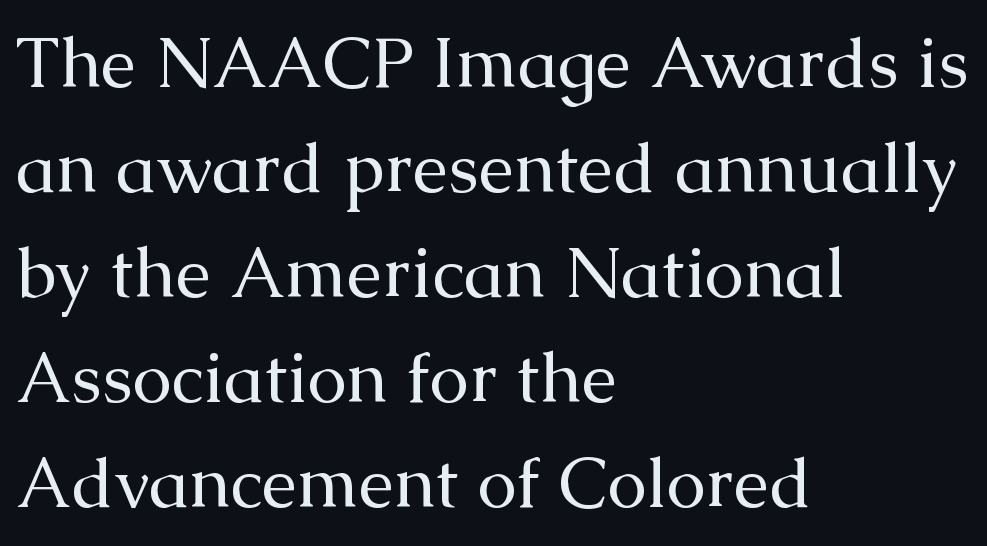
Q: Is the text bold? A: No.
Q: Is the text italic (slanted)? A: No, it is upright.
Q: Is the typeface a serif or a sans-serif typeface? A: Serif.
Q: Is the text underlined? A: No.
Q: How is the paragraph aligned? A: Left-aligned.
Q: Is the spacing between letters normal or unusually wide? A: Normal.
Q: Is the spacing between lines tight, normal or loose? A: Normal.
Q: Width (condensed, normal, or wide)? A: Normal.
Q: Stroke contrast? A: Medium.
Q: x-height? A: Medium.
Q: Monospaced? A: No.
